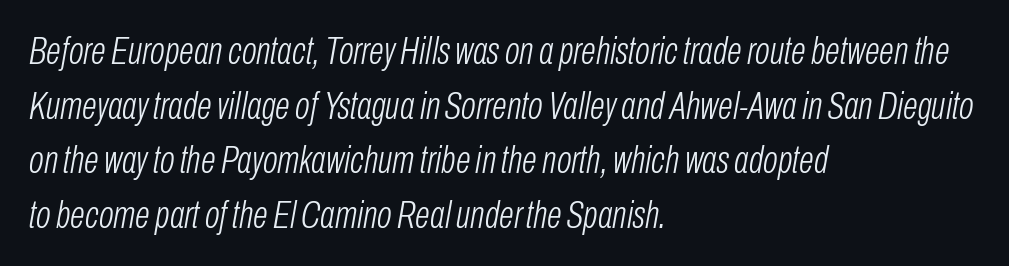
The image shows 39 px light, condensed type, italic (leaning right); set left-aligned, normal line spacing (1.4x), normal letter spacing, not underlined; low stroke contrast and a medium x-height.
